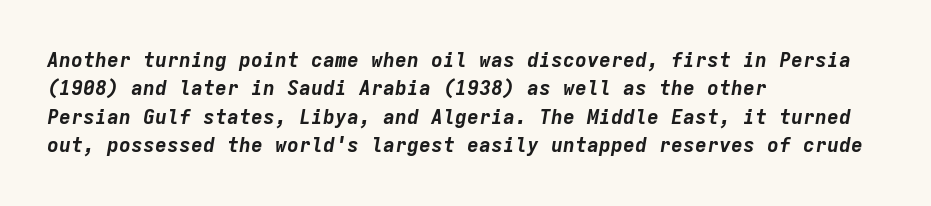
Teacher's note: observe the even left margin — that is flush-left alignment. Caption: standard tracking, unaltered. Rendered with sloped, italic letterforms. Quick note: underline off.
